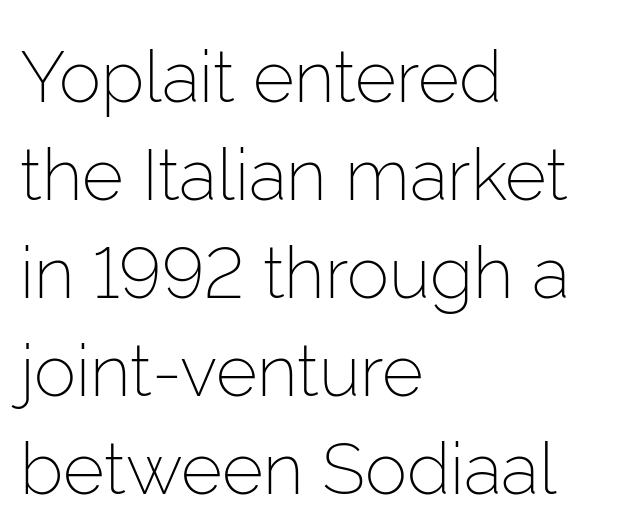
The image shows 71 px light sans-serif type, upright; set left-aligned, normal line spacing (1.38x), normal letter spacing, not underlined; low stroke contrast and a medium x-height.
